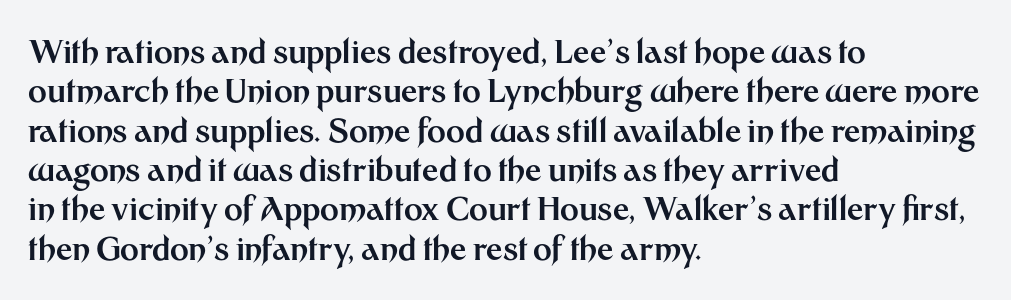
{"serif": "no", "italic": "no", "bold": "yes", "weight": "bold", "width": "normal", "stroke_contrast": "medium", "x_height": "medium", "monospaced": "no", "underline": "no", "align": "left", "line_spacing_ratio": 1.23, "letter_spacing": "normal", "letter_spacing_em": 0.0, "glyph_px": 32}
